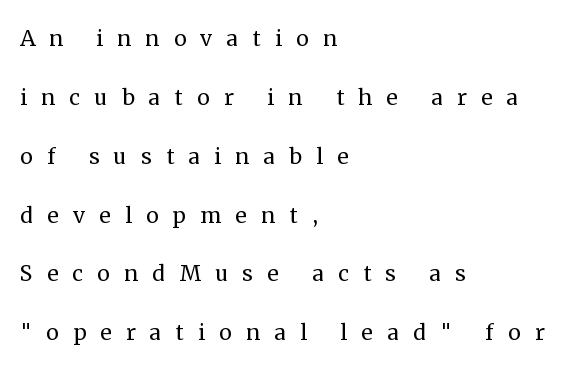
{"serif": "yes", "italic": "no", "bold": "no", "weight": "regular", "width": "normal", "stroke_contrast": "medium", "x_height": "medium", "monospaced": "no", "underline": "no", "align": "left", "line_spacing": "loose", "line_spacing_ratio": 2.03, "letter_spacing": "wide", "letter_spacing_em": 0.48, "glyph_px": 29}
